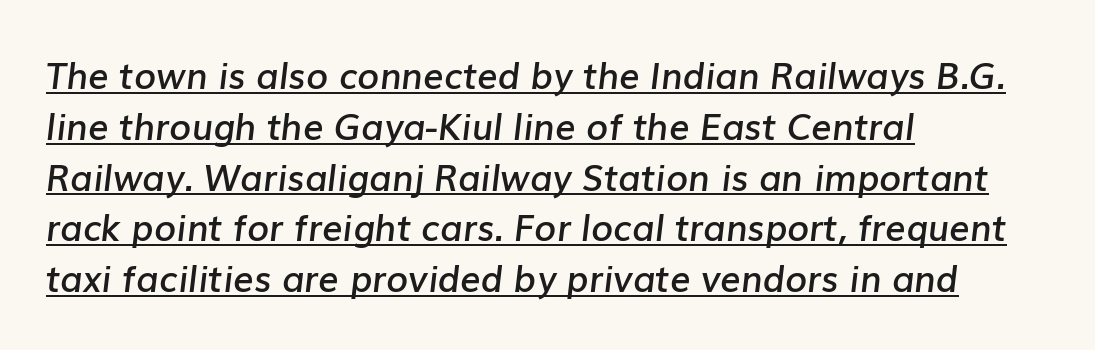
Q: Is the text bold? A: Semi-bold.
Q: Is the text italic (slanted)? A: Yes, it leans right by about 7 degrees.
Q: Is the text underlined? A: Yes.
Q: How is the paragraph aligned? A: Left-aligned.
Q: Is the spacing between letters normal or unusually wide? A: Normal.
Q: Is the spacing between lines tight, normal or loose? A: Normal.
Q: Width (condensed, normal, or wide)? A: Normal.
Q: Stroke contrast? A: Low.
Q: x-height? A: Medium.
Q: Monospaced? A: No.
